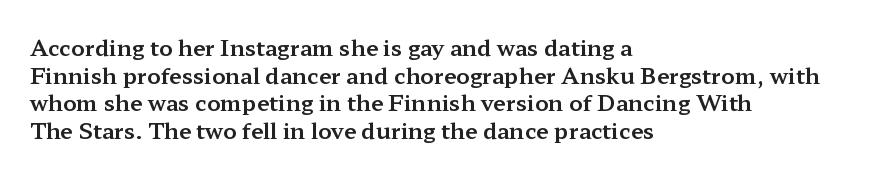
The image shows 22 px text type, upright; set left-aligned, normal line spacing (1.26x), normal letter spacing, not underlined.
